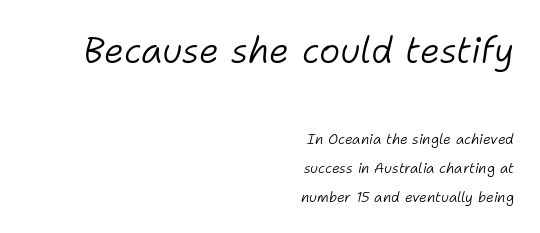
The image shows 36 px light type, italic (leaning right); set right-aligned, loose line spacing (2.06x), normal letter spacing, not underlined; the first (top) block is 2.57x larger; low stroke contrast and a medium x-height.
